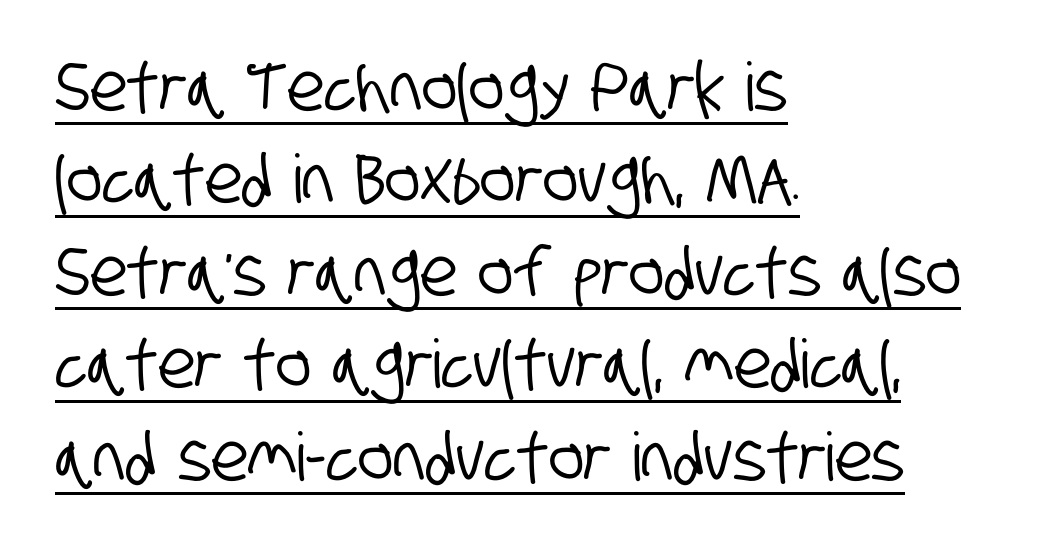
Observe the absence of serifs on each vertical stroke in this sample. Caption: standard tracking, unaltered. Quick note: underline on. You could not count columns in this text — the font is proportionally spaced.
